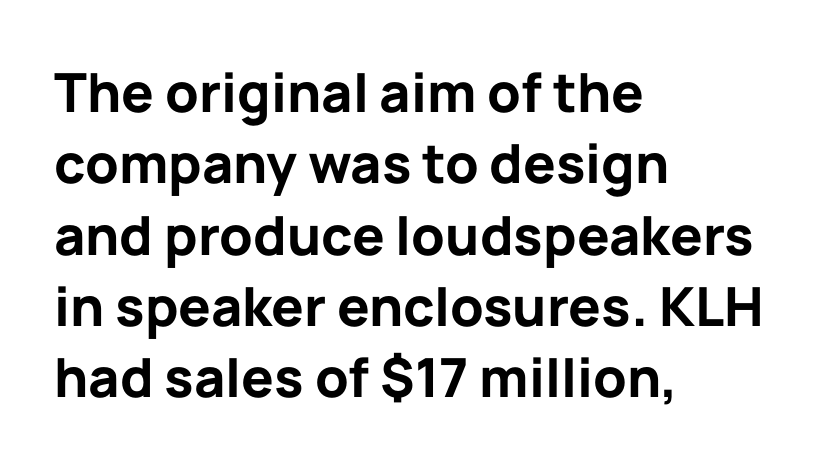
Q: Is the text bold? A: Yes.
Q: Is the text italic (slanted)? A: No, it is upright.
Q: Is the typeface a serif or a sans-serif typeface? A: Sans-serif.
Q: Is the text underlined? A: No.
Q: How is the paragraph aligned? A: Left-aligned.
Q: Is the spacing between letters normal or unusually wide? A: Normal.
Q: Is the spacing between lines tight, normal or loose? A: Normal.
Q: Width (condensed, normal, or wide)? A: Normal.
Q: Stroke contrast? A: Low.
Q: x-height? A: Medium.
Q: Monospaced? A: No.
